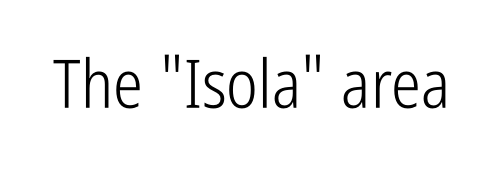
{"serif": "no", "italic": "no", "bold": "no", "weight": "light", "width": "condensed", "stroke_contrast": "low", "x_height": "medium", "monospaced": "no", "underline": "no", "letter_spacing": "normal", "letter_spacing_em": 0.0, "glyph_px": 67}
